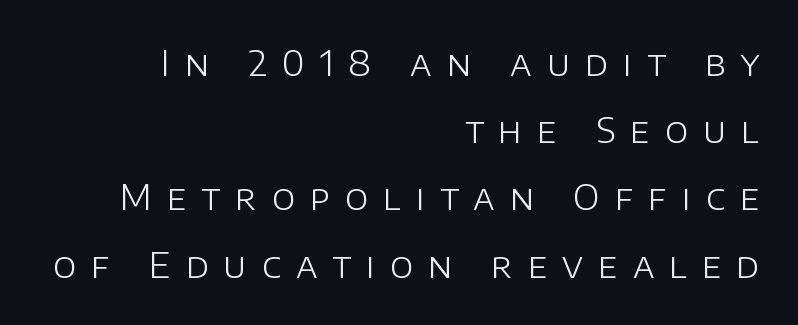
{"serif": "no", "italic": "no", "bold": "no", "weight": "light", "width": "normal", "stroke_contrast": "low", "x_height": "large", "monospaced": "no", "underline": "no", "align": "right", "line_spacing": "loose", "line_spacing_ratio": 1.92, "letter_spacing": "wide", "letter_spacing_em": 0.43, "glyph_px": 35}
